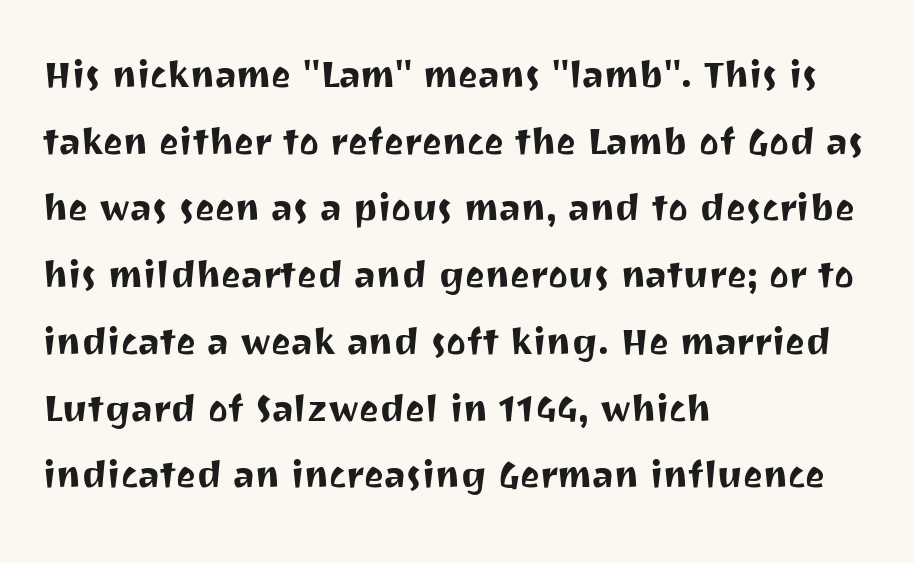
The rendering shows plain stroke endings on the letterforms — a sans-serif design. These lines keep a tight, regular rhythm from letter to letter. Typeset ragged right — the left edge is the straight one. Characters remain perfectly vertical along every line.
